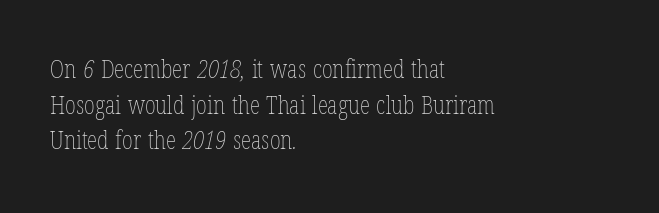
{"bold": "no", "underline": "no", "align": "left", "line_spacing": "normal", "line_spacing_ratio": 1.37, "letter_spacing": "normal", "letter_spacing_em": 0.0, "glyph_px": 26}
